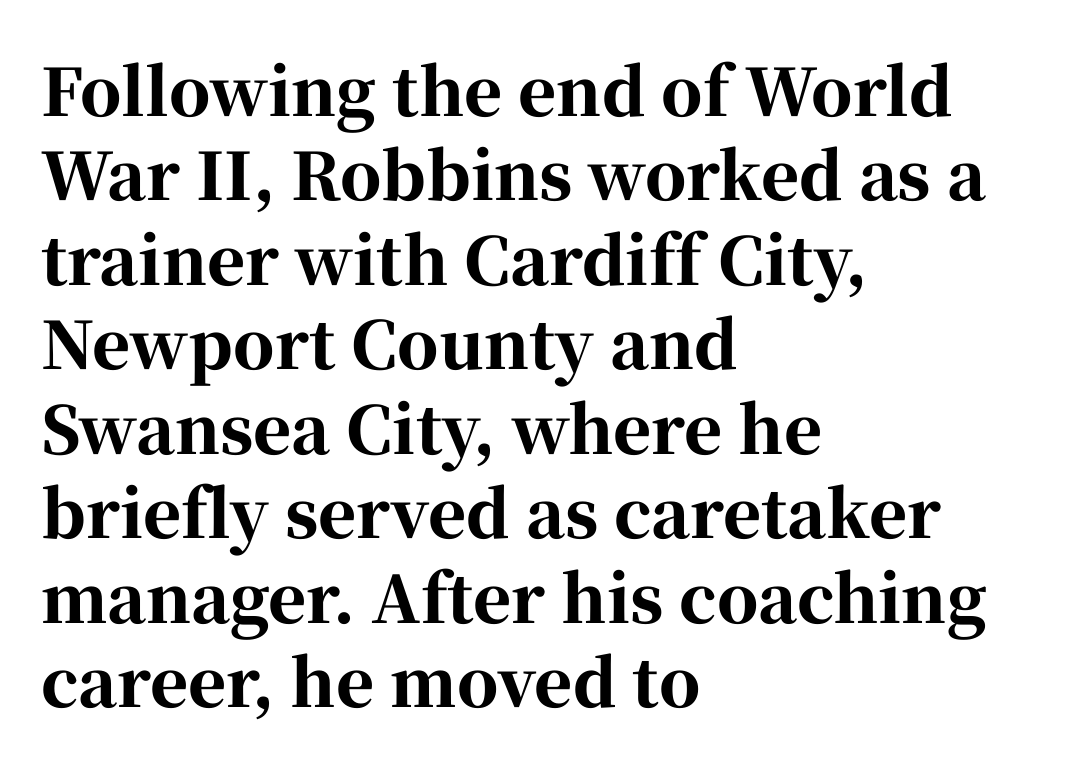
The rendering keeps characters at their native spacing. Teacher's note: observe the even left margin — that is flush-left alignment. These lines were composed using upright roman letters. The letters are bold, with thick, heavy strokes. Just letters on the line, the space beneath them empty. Baseline-to-baseline distance is the conventional proportion of letter height.
